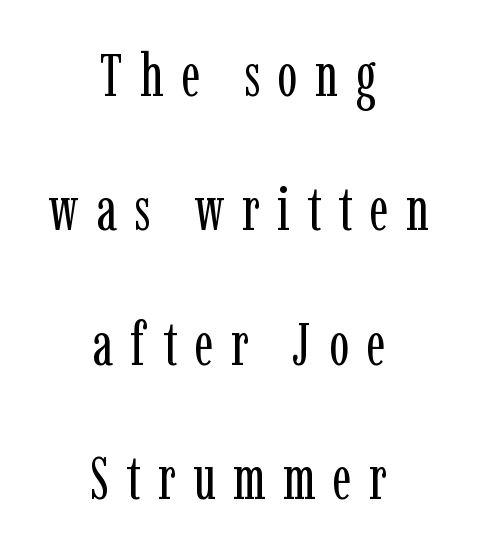
The image shows 60 px regular-weight, condensed serif type, upright; set centered, loose line spacing (2.24x), unusually wide letter spacing (+0.29 em), not underlined; low stroke contrast and a medium x-height.
